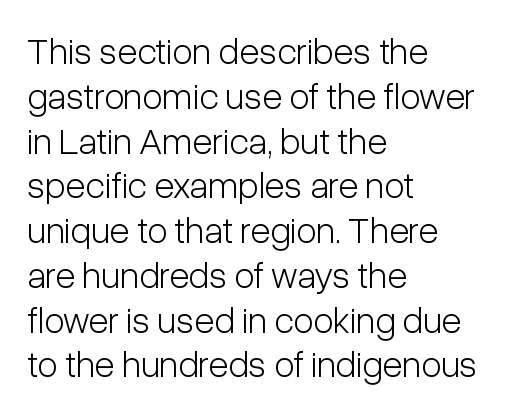
Q: Is the text bold? A: No.
Q: Is the text italic (slanted)? A: No, it is upright.
Q: Is the typeface a serif or a sans-serif typeface? A: Sans-serif.
Q: Is the text underlined? A: No.
Q: How is the paragraph aligned? A: Left-aligned.
Q: Is the spacing between letters normal or unusually wide? A: Normal.
Q: Width (condensed, normal, or wide)? A: Condensed.
Q: Stroke contrast? A: Low.
Q: x-height? A: Medium.
Q: Monospaced? A: No.
